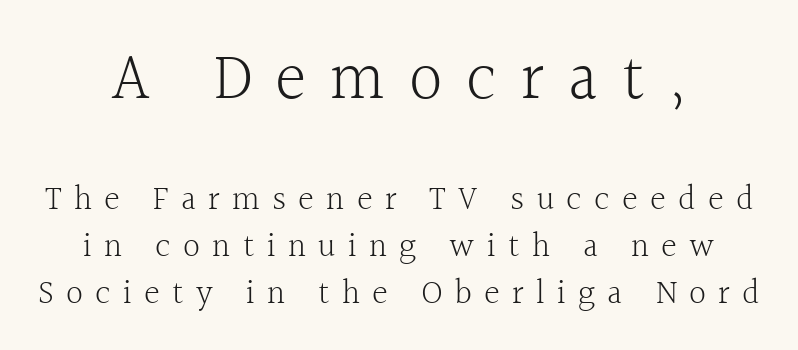
The image shows 67 px light serif type, upright; set centered, normal line spacing (1.37x), unusually wide letter spacing (+0.36 em), not underlined; the first (top) block is 1.97x larger; a medium x-height.
